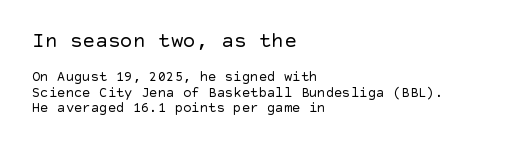
{"italic": "no", "bold": "no", "underline": "no", "align": "left", "line_spacing": "tight", "line_spacing_ratio": 1.08, "letter_spacing": "normal", "letter_spacing_em": 0.0, "larger_block": "first", "size_ratio": 1.5, "glyph_px": 21}
